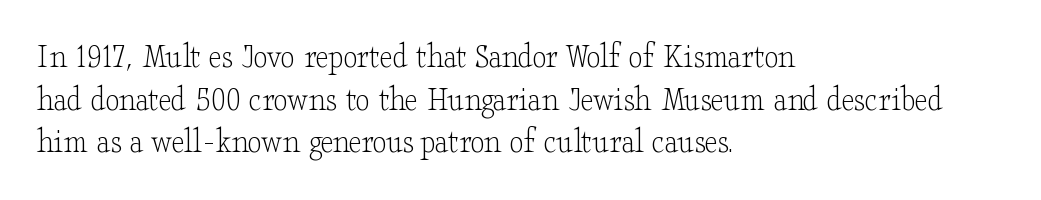
Is the block centered? No — it sits flush against the left margin. Upright lettering throughout. Each row of text sits above clean, open space. These lines are rendered in a variable-pitch font. The strokes carry an ordinary text weight at most. Yep, those are serifs on the letters.
